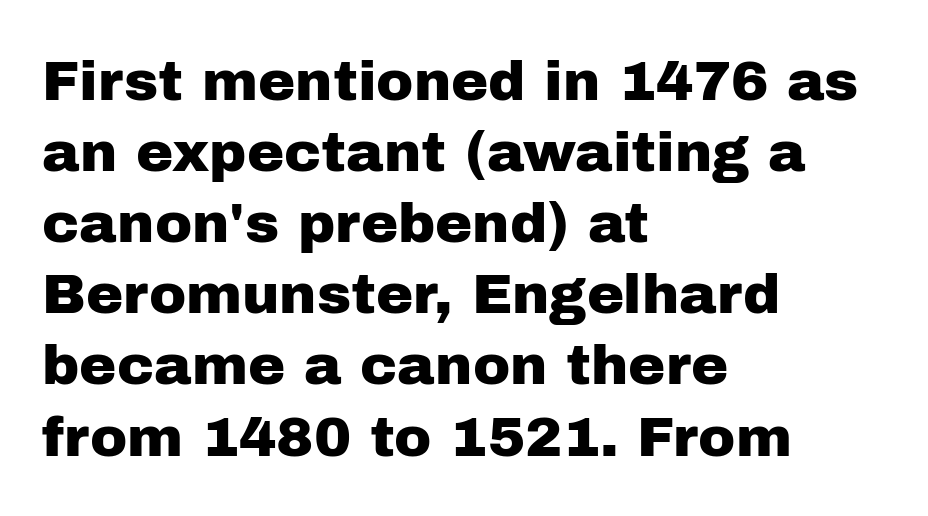
{"serif": "no", "italic": "no", "width": "normal", "stroke_contrast": "low", "x_height": "medium", "monospaced": "no", "underline": "no", "align": "left", "line_spacing": "normal", "line_spacing_ratio": 1.27, "letter_spacing": "normal", "letter_spacing_em": 0.0, "glyph_px": 56}
